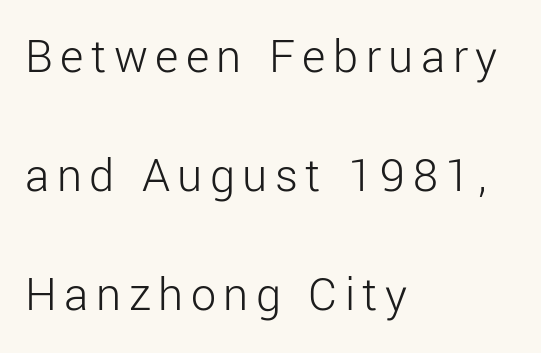
Think standard paragraph weight, or any step lighter than that. The passage shown is typed in a proportional face where columns would drift. You can tell from the bare stems that sans-serif type was used. A bare baseline throughout the passage. You could fit nearly another row in the gap between these rows. This rendering uses left alignment, leaving the right contour irregular.
